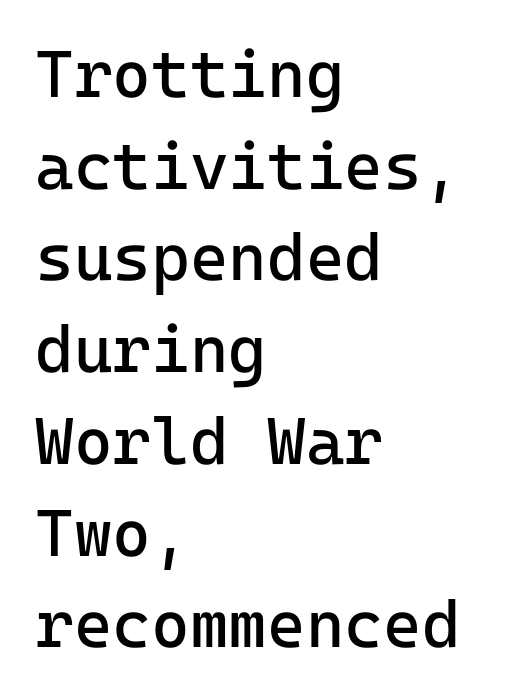
The image shows 66 px regular-weight sans-serif type, upright; set left-aligned, normal line spacing (1.39x), normal letter spacing, not underlined; low stroke contrast and a medium x-height.
